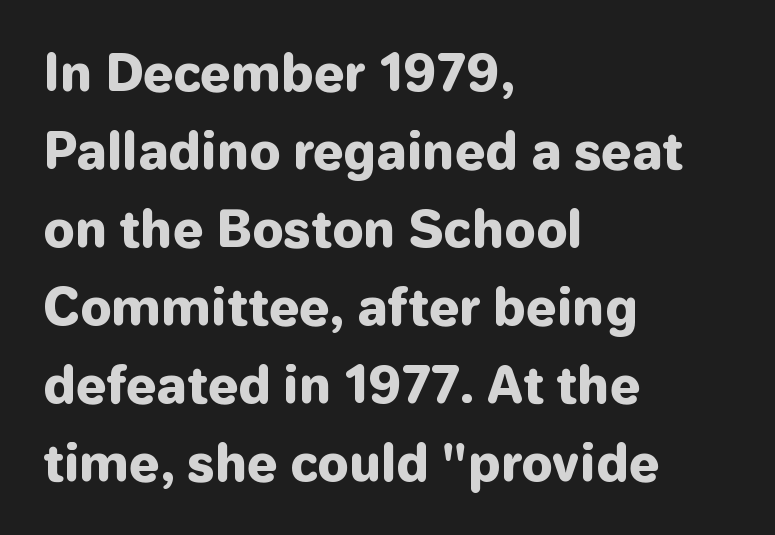
The image shows 49 px heavy sans-serif type, upright; set left-aligned, normal line spacing (1.59x), normal letter spacing, not underlined; low stroke contrast and a medium x-height.
